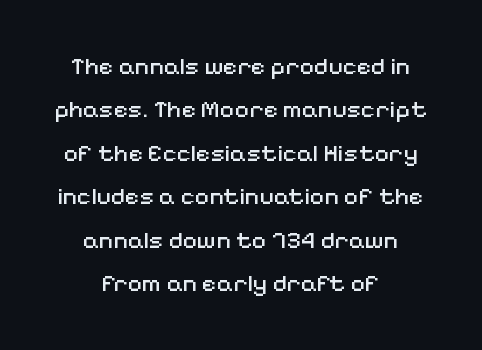
Q: Is the text bold? A: No.
Q: Is the text italic (slanted)? A: No, it is upright.
Q: Is the text underlined? A: No.
Q: How is the paragraph aligned? A: Centered.
Q: Is the spacing between letters normal or unusually wide? A: Normal.
